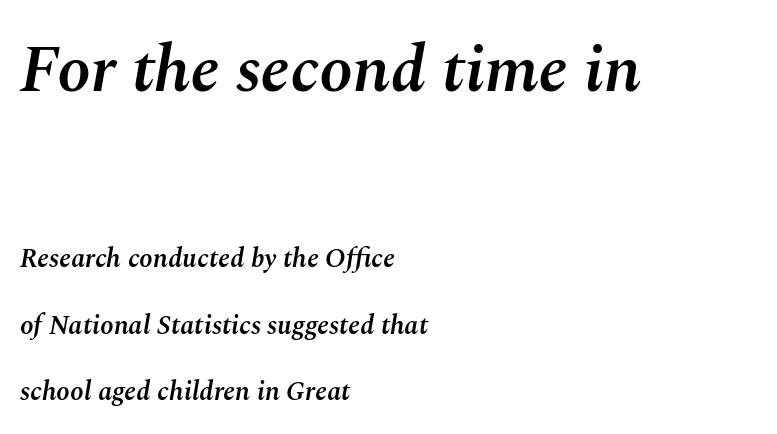
Q: Is the text bold? A: Semi-bold.
Q: Is the text italic (slanted)? A: Yes, it leans right by about 10 degrees.
Q: Is the text underlined? A: No.
Q: How is the paragraph aligned? A: Left-aligned.
Q: Is the spacing between letters normal or unusually wide? A: Normal.
Q: Is the spacing between lines tight, normal or loose? A: Loose.
Q: Which block of text is set in a larger size, the first (top) or the second (bottom)? A: The first (top) one.
Q: Width (condensed, normal, or wide)? A: Normal.
Q: Stroke contrast? A: Medium.
Q: x-height? A: Medium.
Q: Monospaced? A: No.
